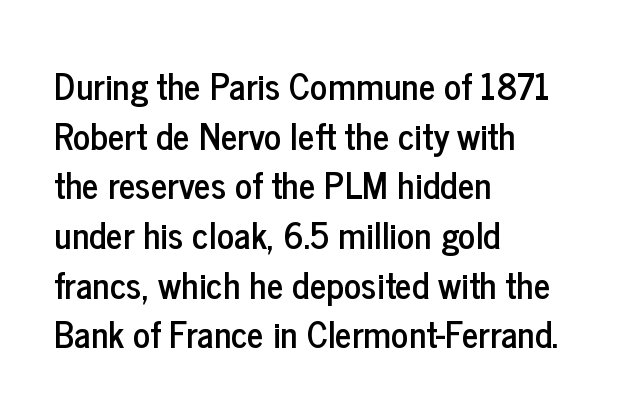
{"serif": "no", "italic": "no", "width": "condensed", "stroke_contrast": "low", "x_height": "medium", "monospaced": "no", "underline": "no", "align": "left", "line_spacing": "normal", "line_spacing_ratio": 1.38, "letter_spacing": "normal", "letter_spacing_em": 0.0, "glyph_px": 36}
